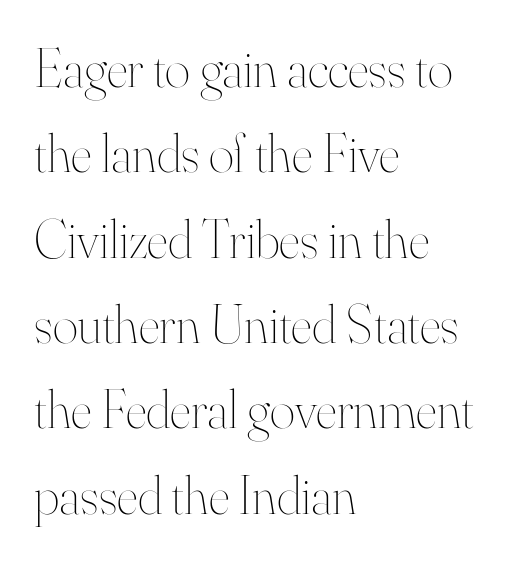
Here the glyphs are tracked normally, forming tight word shapes. This reads as an unemphasized weight, regular at the heaviest. Bare-footed words on every line. These lines sit exactly where default settings would place them. Does the copy run flush right? No — it runs flush left.
